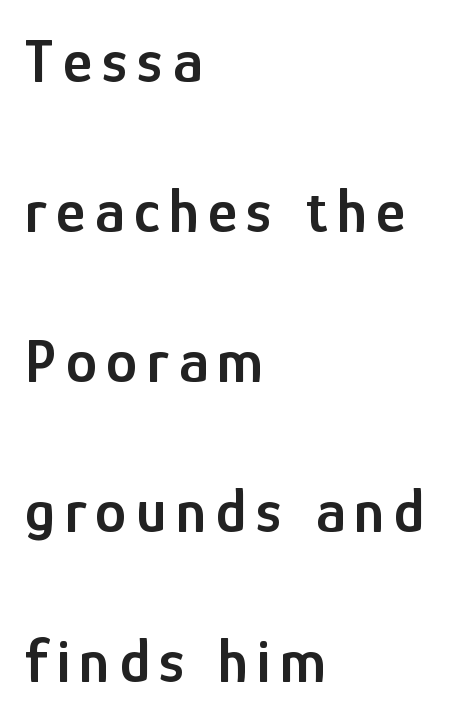
Teacher's note: observe the even left margin — that is flush-left alignment. The characters display no serif detailing; their extremities are plain. A clean baseline with only descenders dipping below it. It's the straight-up-and-down kind of type.
